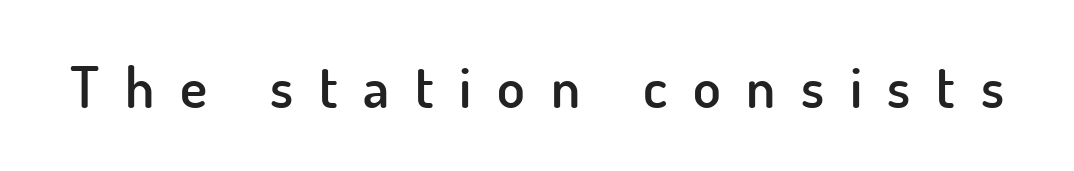
Character widths vary here, with narrow letters taking less room than wide ones. The baseline area is clear. You can tell it's not italic because the verticals are truly vertical. The passage shown is typeset with a sans-serif family. Stroke thickness is moderately raised; the sample reads as semibold. Is the letter spacing exaggerated? Yes — the characters are pushed far apart.
